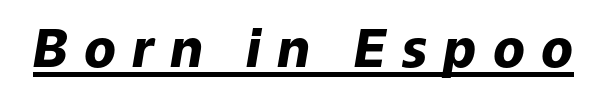
Does the weight exceed regular? Yes, all the way to bold. This is oblique type, the kind used for emphasis or titles. Underlined type. The tracking jumps out immediately: characters are airy and widely separated.
